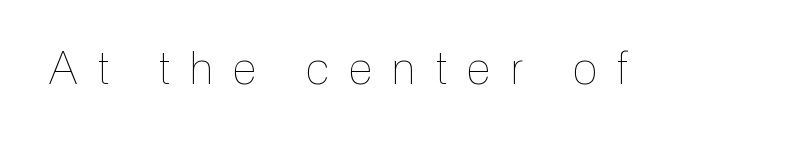
The image shows 46 px thin, condensed type, upright; set unusually wide letter spacing (+0.43 em), not underlined; a medium x-height.
